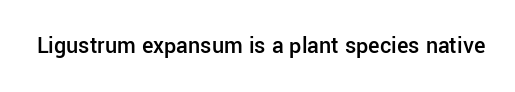
Quick note: underline off. Rendered with straight, roman letterforms. Each word holds together tightly as a unit, with standard inter-letter gaps. Slightly chunky letters — semibold, I'd say, not full bold.
